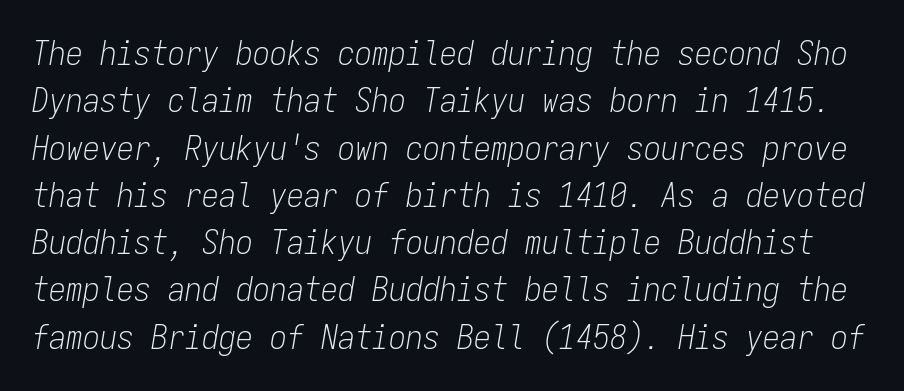
{"italic": "yes", "lean": "right", "slant_degrees": 9, "bold": "no", "weight": "light", "width": "condensed", "stroke_contrast": "low", "x_height": "medium", "monospaced": "yes", "underline": "no", "line_spacing": "normal", "line_spacing_ratio": 1.39, "letter_spacing": "normal", "letter_spacing_em": 0.0, "glyph_px": 34}
